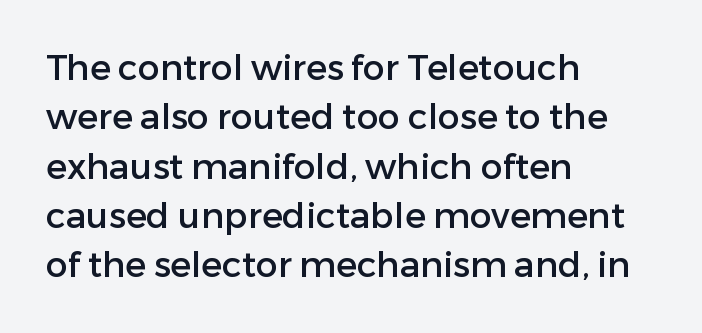
Q: Is the text italic (slanted)? A: No, it is upright.
Q: Is the typeface a serif or a sans-serif typeface? A: Sans-serif.
Q: Is the text underlined? A: No.
Q: How is the paragraph aligned? A: Left-aligned.
Q: Is the spacing between letters normal or unusually wide? A: Normal.
Q: Is the spacing between lines tight, normal or loose? A: Normal.
Q: Width (condensed, normal, or wide)? A: Normal.
Q: Stroke contrast? A: Low.
Q: x-height? A: Medium.
Q: Monospaced? A: No.
